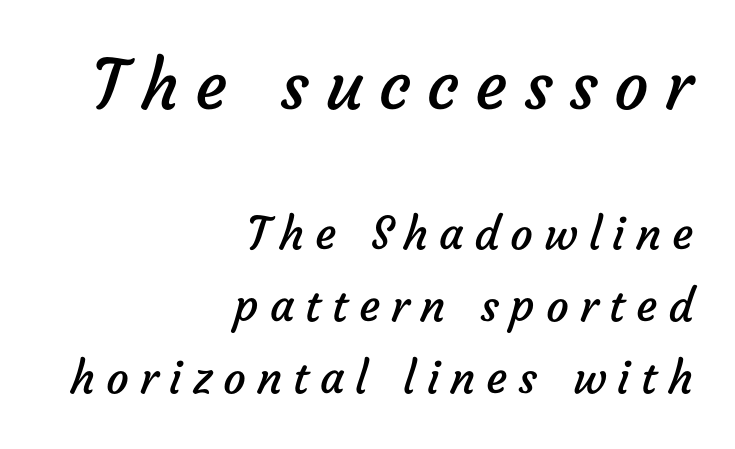
{"serif": "no", "bold": "no", "weight": "regular", "width": "normal", "stroke_contrast": "low", "x_height": "medium", "monospaced": "no", "underline": "no", "align": "right", "line_spacing": "normal", "line_spacing_ratio": 1.6, "letter_spacing": "wide", "letter_spacing_em": 0.24, "larger_block": "first", "size_ratio": 1.51, "glyph_px": 68}
